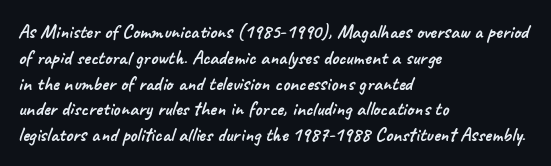
Q: Is the text underlined? A: No.
Q: How is the paragraph aligned? A: Left-aligned.
Q: Is the spacing between letters normal or unusually wide? A: Normal.
Q: Is the spacing between lines tight, normal or loose? A: Normal.
